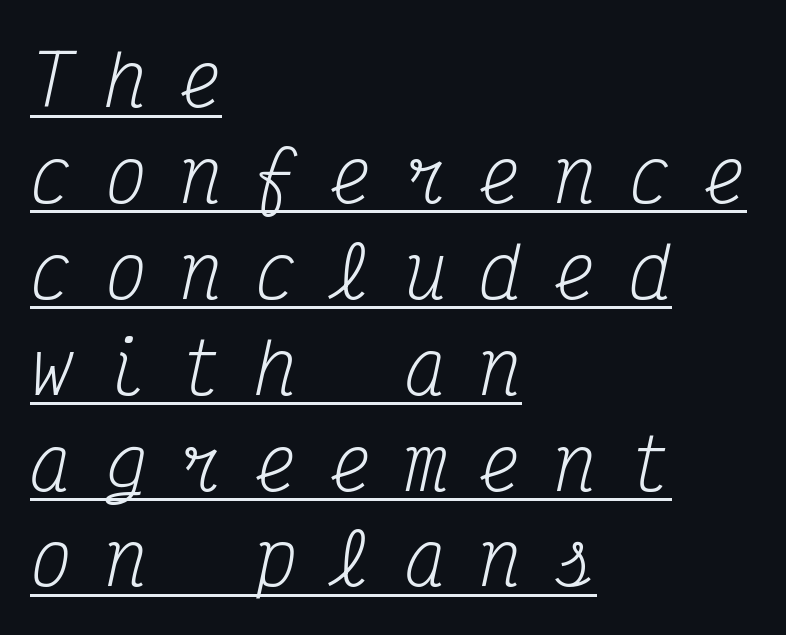
The ragged edge is on the right, which tells us the setting is flush left. Note: serifs present on the glyphs. Compared with undecorated copy, this sample adds a rule below the words. The rendering inserts visible extra space after every character. The specimen reads as italic at a glance. Students, observe: this is what conventionally led text looks like.
